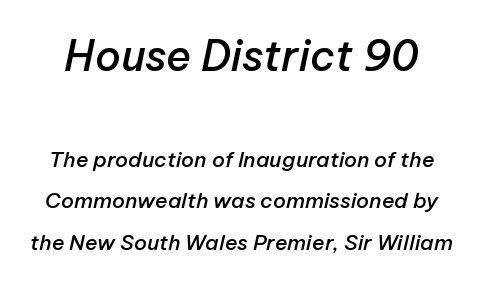
Q: Is the text bold? A: Semi-bold.
Q: Is the text italic (slanted)? A: Yes, it leans right by about 12 degrees.
Q: Is the text underlined? A: No.
Q: Is the spacing between letters normal or unusually wide? A: Normal.
Q: Is the spacing between lines tight, normal or loose? A: Loose.
Q: Which block of text is set in a larger size, the first (top) or the second (bottom)? A: The first (top) one.
Q: Width (condensed, normal, or wide)? A: Normal.
Q: Stroke contrast? A: Low.
Q: x-height? A: Medium.
Q: Monospaced? A: No.
